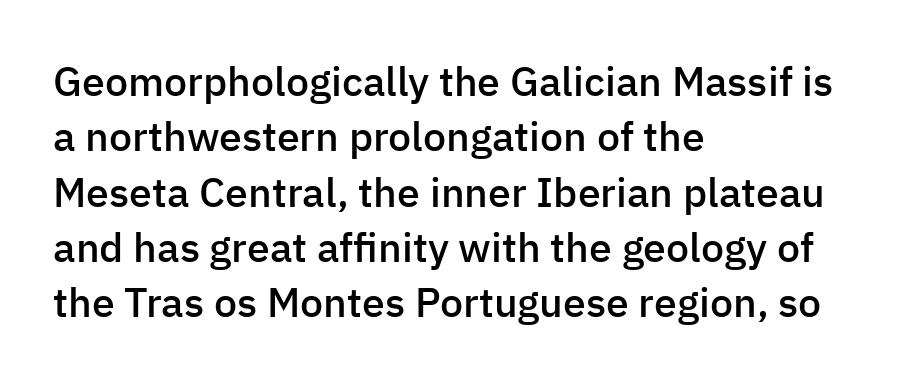
Q: Is the text bold? A: Semi-bold.
Q: Is the text italic (slanted)? A: No, it is upright.
Q: Is the typeface a serif or a sans-serif typeface? A: Sans-serif.
Q: Is the text underlined? A: No.
Q: How is the paragraph aligned? A: Left-aligned.
Q: Is the spacing between letters normal or unusually wide? A: Normal.
Q: Is the spacing between lines tight, normal or loose? A: Normal.
Q: Width (condensed, normal, or wide)? A: Normal.
Q: Stroke contrast? A: Low.
Q: x-height? A: Medium.
Q: Monospaced? A: No.
